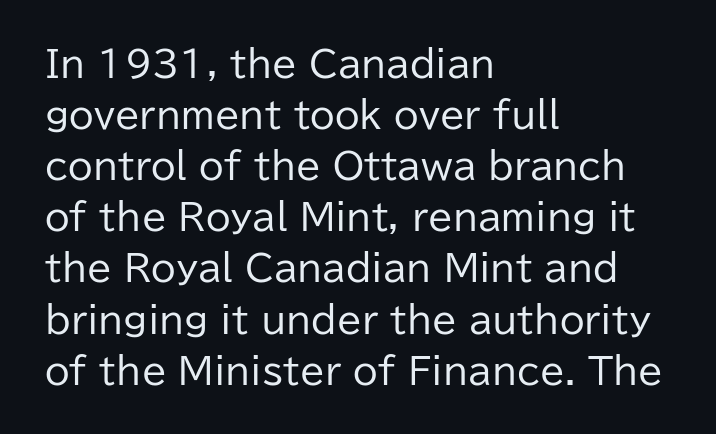
The lettering holds an erect, upright posture throughout. Any mark beneath the type? The region is blank. Does the type have serifs? No, each stem ends abruptly. The setting favours the left margin, as ordinary paragraphs usually do. No extra ink here — the face is not bold. Think of a printed novel: that variable character pitch is what you see here.
